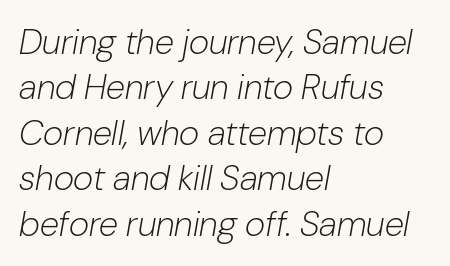
Q: Is the text bold? A: No.
Q: Is the text italic (slanted)? A: Yes, it leans right by about 10 degrees.
Q: Is the text underlined? A: No.
Q: How is the paragraph aligned? A: Left-aligned.
Q: Is the spacing between letters normal or unusually wide? A: Normal.
Q: Is the spacing between lines tight, normal or loose? A: Normal.
Q: Width (condensed, normal, or wide)? A: Normal.
Q: Stroke contrast? A: Low.
Q: x-height? A: Medium.
Q: Monospaced? A: No.
